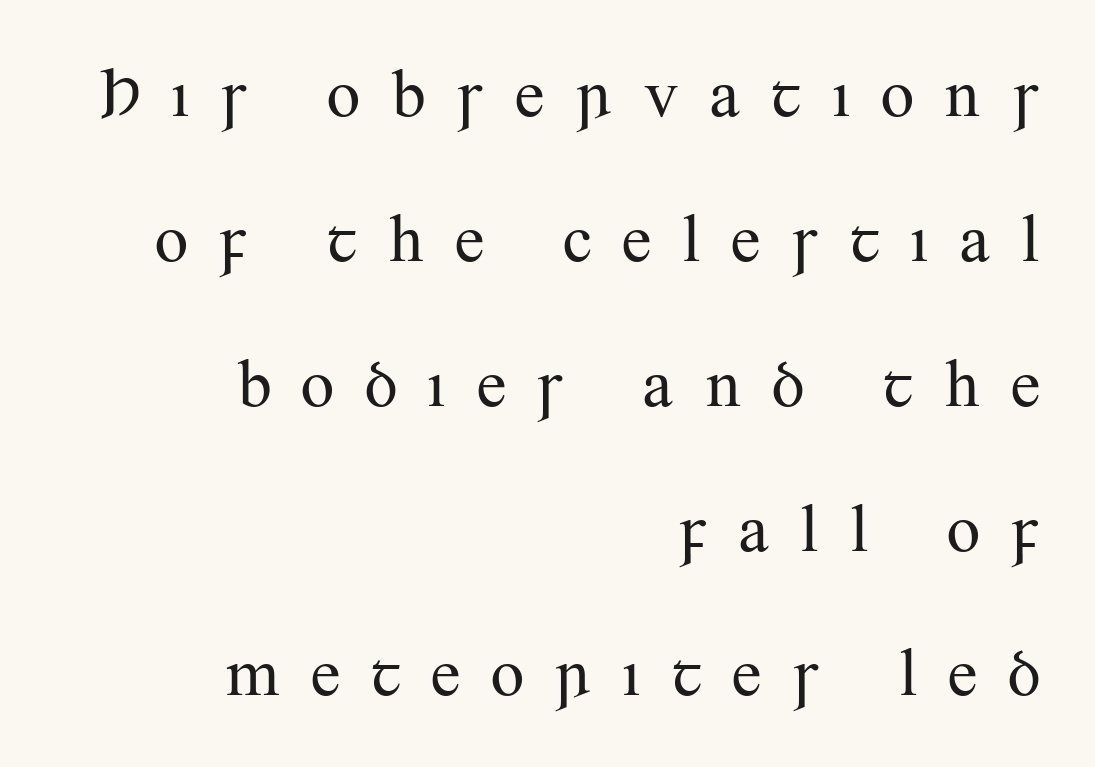
The image shows 68 px regular-weight serif type, upright; set right-aligned, loose line spacing (2.13x), unusually wide letter spacing (+0.42 em), not underlined; medium stroke contrast and a small x-height.
